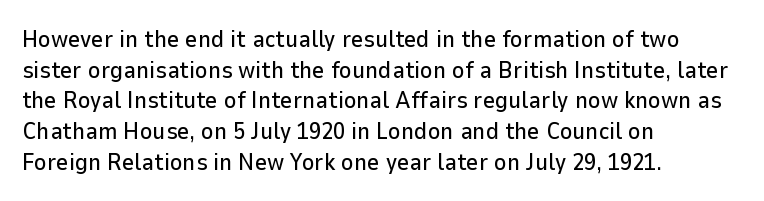
The image shows 24 px text type, upright; set left-aligned, normal line spacing (1.28x), normal letter spacing, not underlined.
